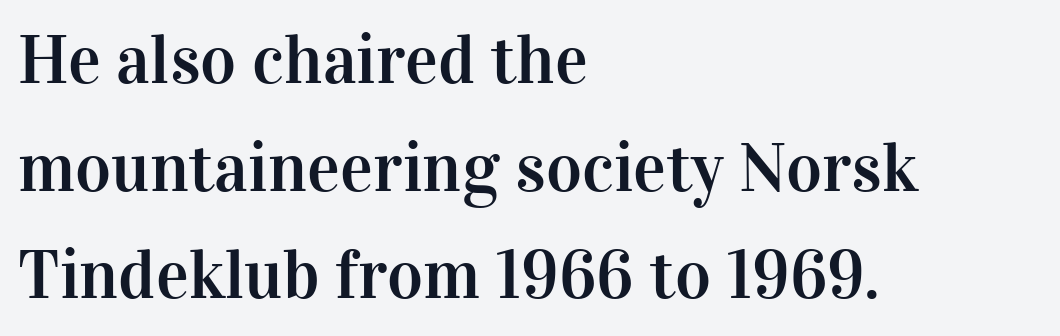
Examine the stroke ends and you'll spot serifs. A classic flush-left, rag-right setting is used for this passage. The lines sit at an ordinary, default distance from one another. The gaps between neighbouring characters are ordinary and unremarkable.
